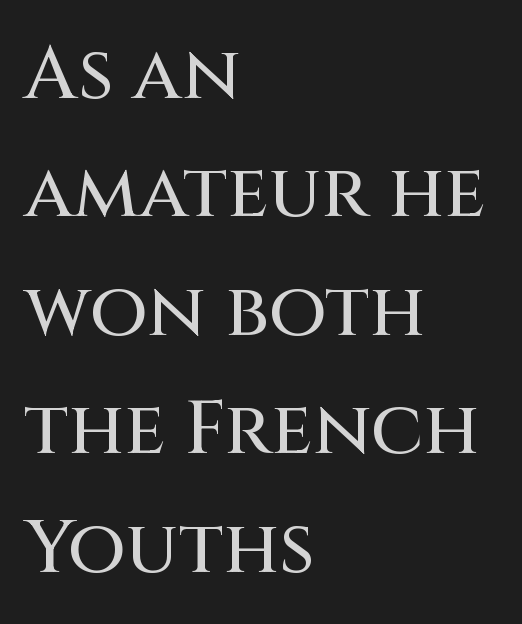
Is there much room between lines? A standard amount, neither cramped nor airy. A typesetter would label this face a sans. Students, note that the glyphs here touch the page at normal intervals. Character widths vary here, with narrow letters taking less room than wide ones. The ragged edge is on the right, which tells us the setting is flush left.
